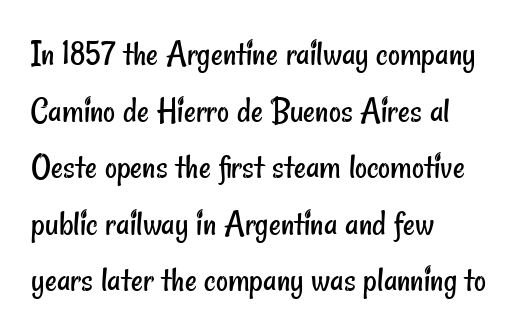
Descenders hang freely into open space. Honestly, the letter spacing is just normal — you wouldn't notice it. Note the varied advance widths — an 'i' is clearly narrower than an 'm'. These glyphs show unthickened strokes, regular width or finer.
